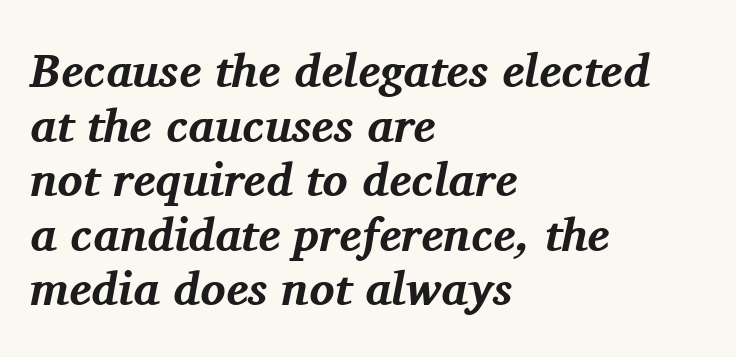
The image shows 47 px bold serif type, italic (leaning right); set left-aligned, line spacing 1.16x, normal letter spacing, not underlined; medium stroke contrast and a medium x-height.
